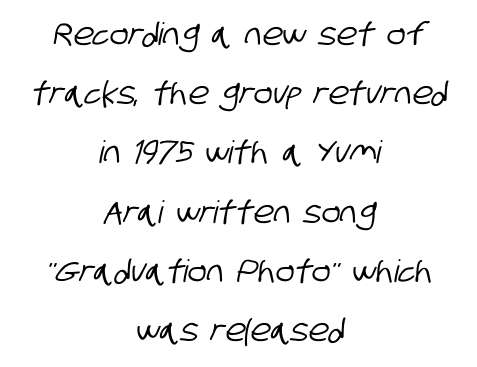
The passage shown stacks its lines with a broad gap. Observe the absence of serifs on each vertical stroke in this sample. Each word holds together tightly as a unit, with standard inter-letter gaps. Underlining? Definitely not there. Each letter keeps its own natural width here, so spacing adapts to shape.
